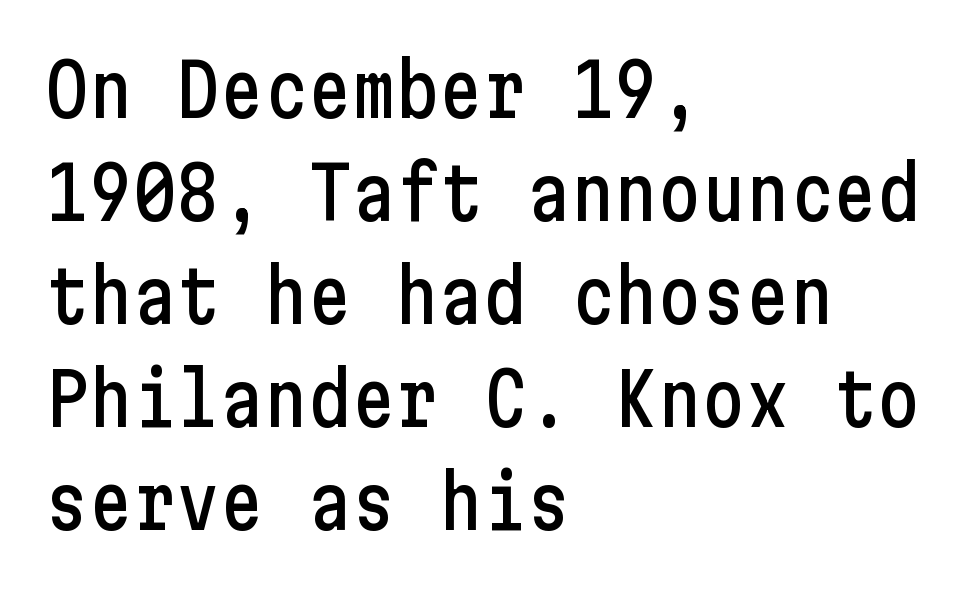
Q: Is the text italic (slanted)? A: No, it is upright.
Q: Is the typeface a serif or a sans-serif typeface? A: Sans-serif.
Q: Is the text underlined? A: No.
Q: How is the paragraph aligned? A: Left-aligned.
Q: Is the spacing between letters normal or unusually wide? A: Normal.
Q: Is the spacing between lines tight, normal or loose? A: Normal.
Q: Width (condensed, normal, or wide)? A: Condensed.
Q: Stroke contrast? A: Low.
Q: x-height? A: Medium.
